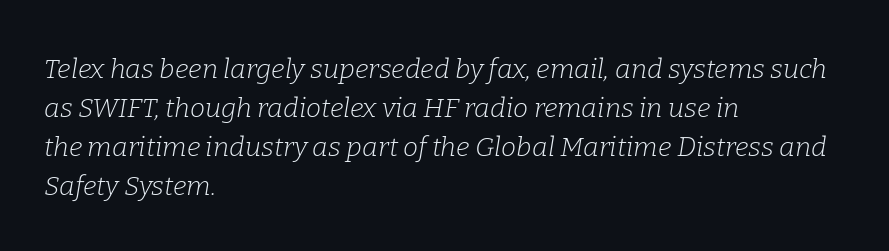
{"italic": "yes", "lean": "right", "slant_degrees": 9, "bold": "no", "underline": "no", "align": "left", "line_spacing": "normal", "line_spacing_ratio": 1.45, "letter_spacing": "normal", "letter_spacing_em": 0.0, "glyph_px": 27}
